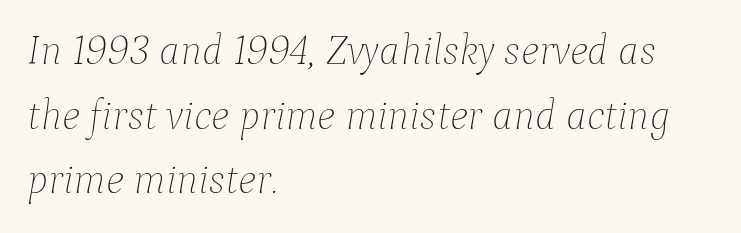
{"italic": "yes", "lean": "right", "slant_degrees": 9, "bold": "no", "weight": "thin", "width": "normal", "stroke_contrast": "low", "x_height": "medium", "monospaced": "no", "underline": "no", "align": "left", "line_spacing": "normal", "line_spacing_ratio": 1.54, "letter_spacing": "normal", "letter_spacing_em": 0.0, "glyph_px": 42}
